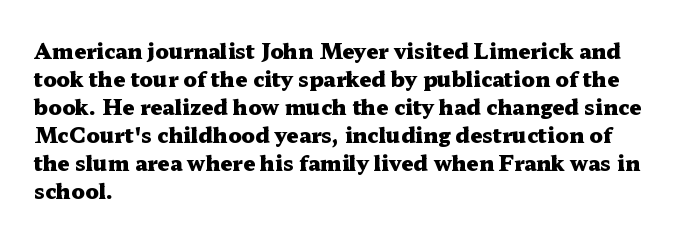
Q: Is the text bold? A: Yes.
Q: Is the text italic (slanted)? A: No, it is upright.
Q: Is the text underlined? A: No.
Q: How is the paragraph aligned? A: Left-aligned.
Q: Is the spacing between letters normal or unusually wide? A: Normal.
Q: Is the spacing between lines tight, normal or loose? A: Normal.
